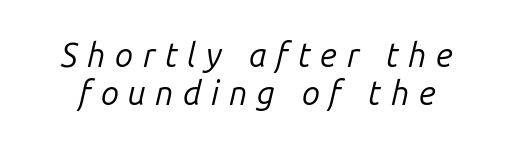
The glyphs look as if they've been sheared to an angle. The letters advance in unequal steps, a hallmark of proportional type. Stems and bowls with no extra thickness — not bold. Leading: reduced. Spacing between characters has been opened up far beyond the box default.
